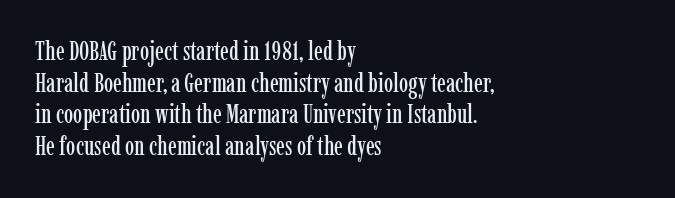
The lettering stays uniformly vertical, giving the passage a roman look. The baseline area is clear. The setting favours the left margin, as ordinary paragraphs usually do. These lines keep a tight, regular rhythm from letter to letter.
